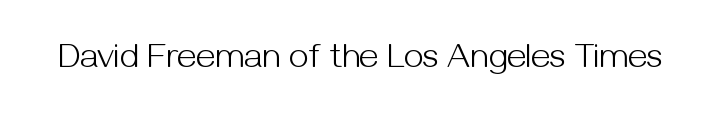
Unlike italic type, these characters show no tilt at all. Bold? No — there's no thickening of the strokes. Letterform terminals end flat and unadorned throughout the passage. This sample has the flowing, uneven cadence of proportional lettering. The area under the type is left untouched.
